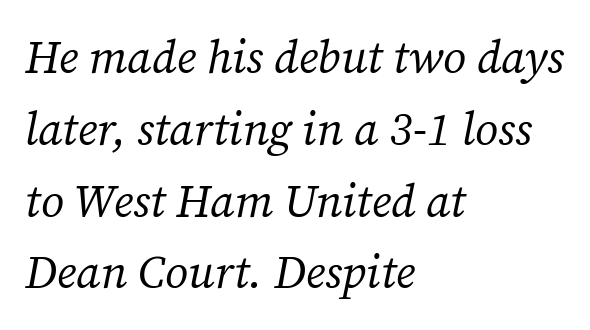
Just letters on the line, the space beneath them empty. Is the type slanted? Yes — the strokes lean at a clear angle. Is this a fixed-width face? No — the glyphs have proportional, varying widths. Does extra space separate the letters? No, they use regular spacing. Stems here are at most as thick as an everyday book face.
